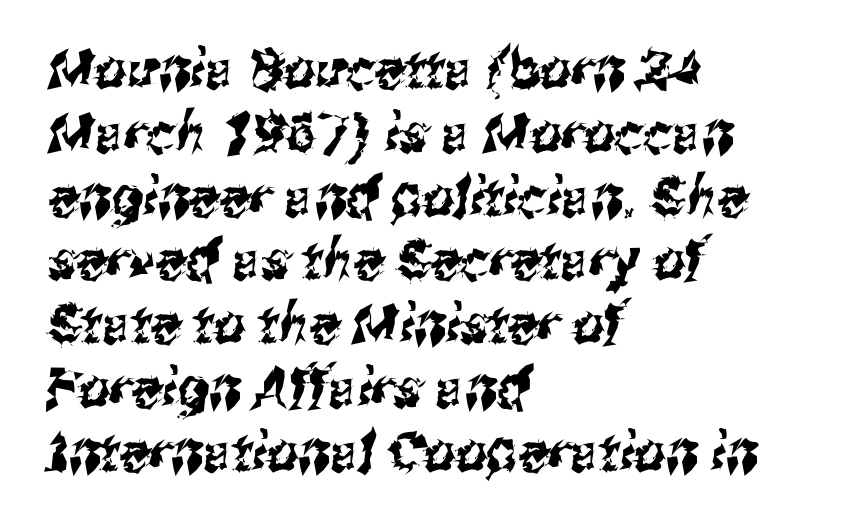
{"serif": "no", "width": "condensed", "stroke_contrast": "medium", "x_height": "medium", "monospaced": "no", "underline": "no", "align": "left", "line_spacing_ratio": 1.16, "letter_spacing": "normal", "letter_spacing_em": 0.0, "glyph_px": 55}
